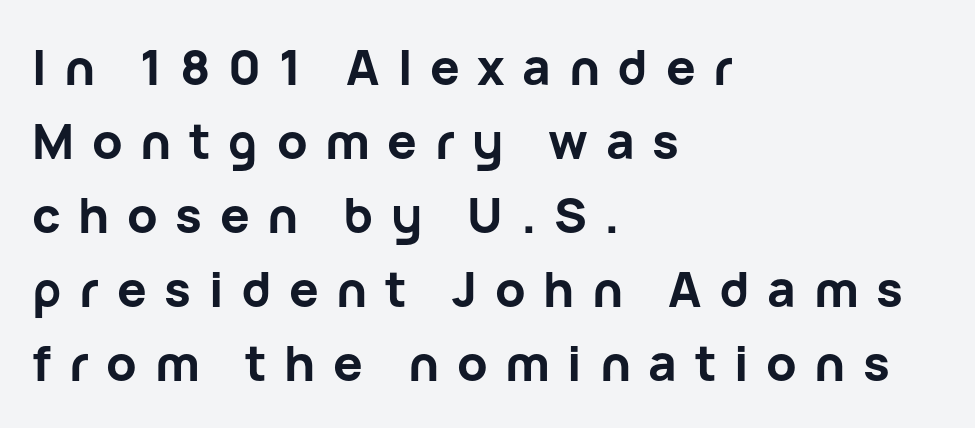
{"serif": "no", "italic": "no", "bold": "yes", "weight": "bold", "width": "normal", "stroke_contrast": "low", "x_height": "medium", "monospaced": "no", "underline": "no", "align": "left", "line_spacing": "normal", "line_spacing_ratio": 1.51, "letter_spacing": "wide", "letter_spacing_em": 0.36, "glyph_px": 49}
